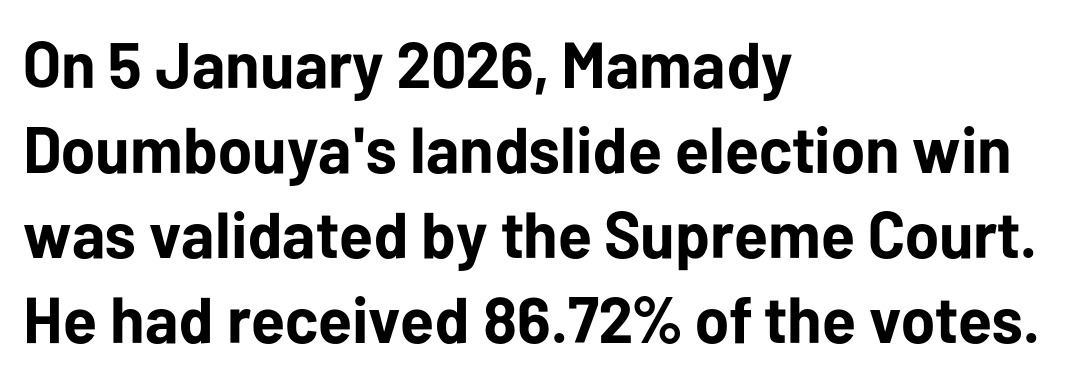
Does the weight exceed regular? Yes, all the way to bold. Does the leading feel generous? No, just average. The passage shown is typed in a proportional face where columns would drift. Quick note: underline off.
